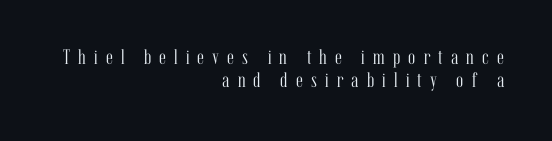
Q: Is the text bold? A: No.
Q: Is the text italic (slanted)? A: No, it is upright.
Q: Is the text underlined? A: No.
Q: How is the paragraph aligned? A: Right-aligned.
Q: Is the spacing between letters normal or unusually wide? A: Unusually wide.
Q: Is the spacing between lines tight, normal or loose? A: Tight.
